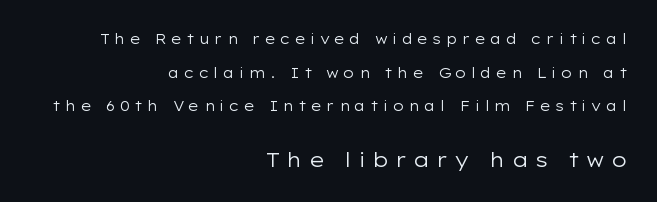
The characters are drawn with everyday or finer stroke widths. Short note: letters widely spaced. A flush-right, rag-left setting is used for this passage. Baseline-to-baseline distance is far greater than the letter height. Between these two stacked blocks, the lower one wins on size. If you drew a line through each stem, it would be perfectly vertical.
